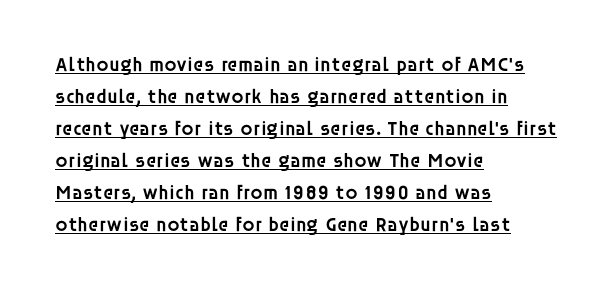
The strokes are fattened partway — semibold, not bold. Characters follow at the spacing the type designer built in. Every word sits above its own underline. The setting favours the left margin, as ordinary paragraphs usually do.
